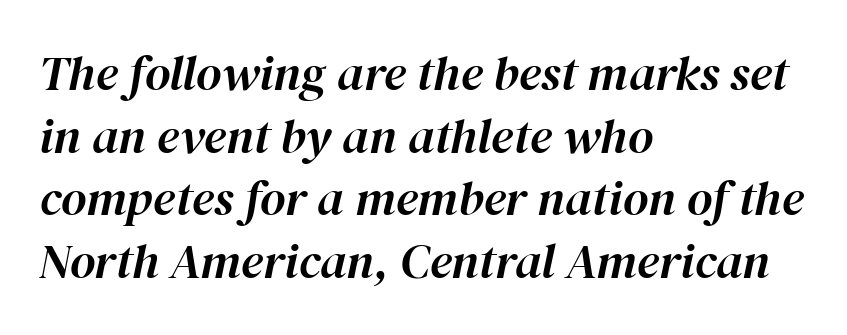
{"italic": "yes", "lean": "right", "slant_degrees": 12, "width": "normal", "stroke_contrast": "high", "x_height": "medium", "monospaced": "no", "underline": "no", "align": "left", "line_spacing": "normal", "line_spacing_ratio": 1.28, "letter_spacing": "normal", "letter_spacing_em": 0.0, "glyph_px": 49}
